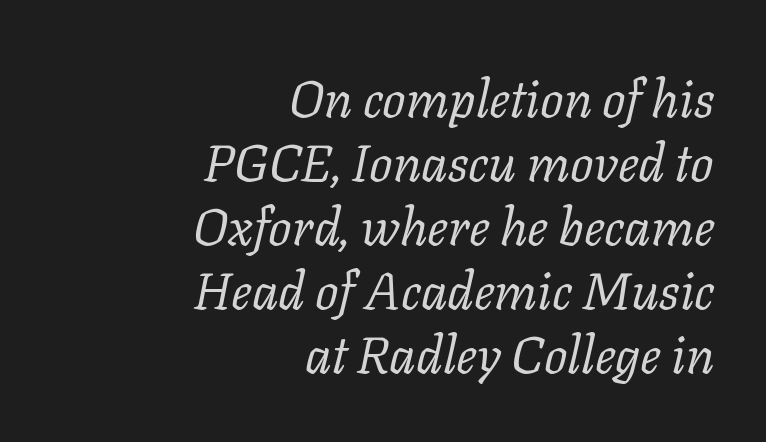
Q: Is the text bold? A: No.
Q: Is the text italic (slanted)? A: Yes, it leans right by about 11 degrees.
Q: Is the typeface a serif or a sans-serif typeface? A: Serif.
Q: Is the text underlined? A: No.
Q: How is the paragraph aligned? A: Right-aligned.
Q: Is the spacing between letters normal or unusually wide? A: Normal.
Q: Width (condensed, normal, or wide)? A: Normal.
Q: Stroke contrast? A: Low.
Q: x-height? A: Medium.
Q: Monospaced? A: No.
